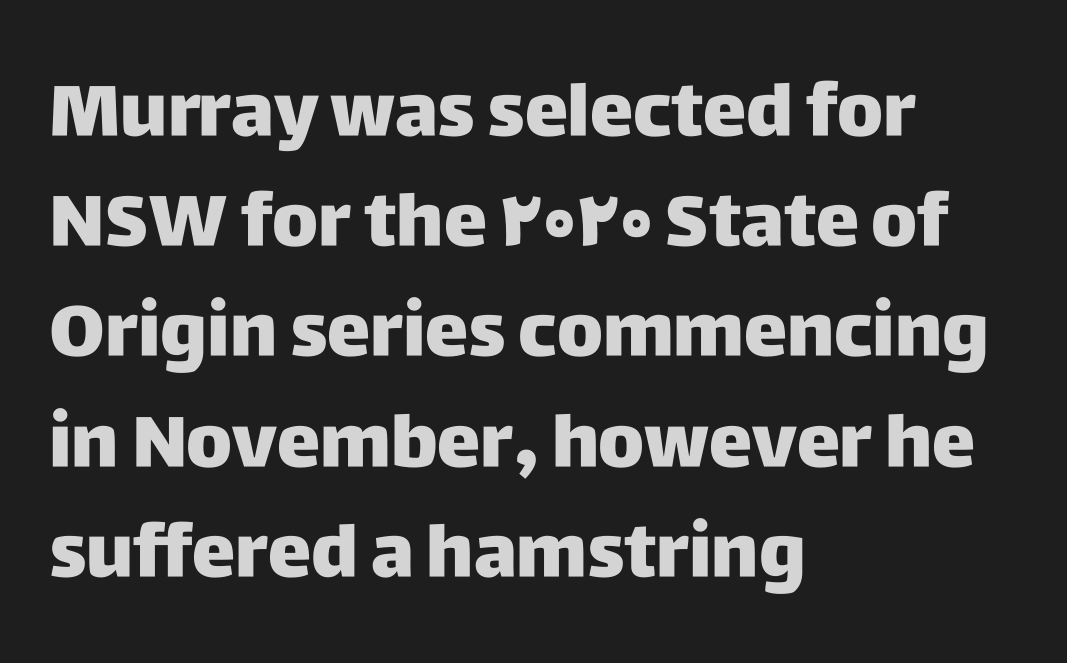
This sample has the flowing, uneven cadence of proportional lettering. The lines in this sample share a left origin and differ only in where they stop. Just letters on the line, the space beneath them empty. This rendering employs a face without finishing strokes, i.e., a sans-serif. Regular leading.
